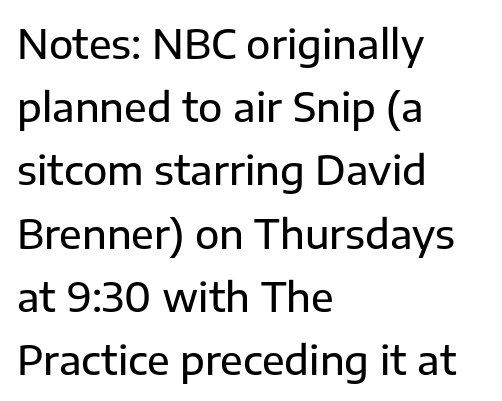
Vertically, the passage feels balanced, rows spaced as you'd expect. Ordinary non-slanted type is in use. Nobody drew a line under any word here. The rendering keeps characters at their native spacing. Line beginnings align vertically; line endings do not.
